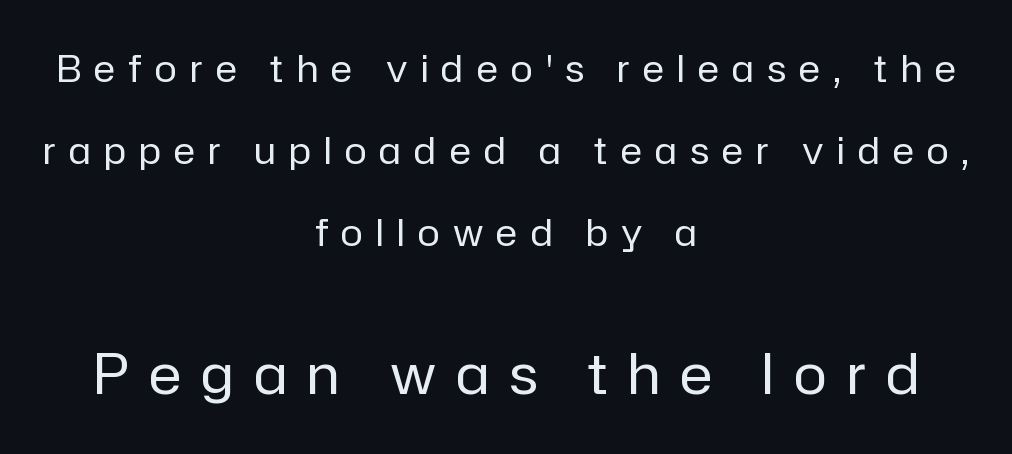
{"serif": "no", "italic": "no", "bold": "no", "weight": "regular", "width": "normal", "stroke_contrast": "low", "x_height": "medium", "monospaced": "no", "underline": "no", "align": "center", "line_spacing": "loose", "line_spacing_ratio": 2.22, "letter_spacing": "wide", "letter_spacing_em": 0.36, "larger_block": "second", "size_ratio": 1.51, "glyph_px": 56}
